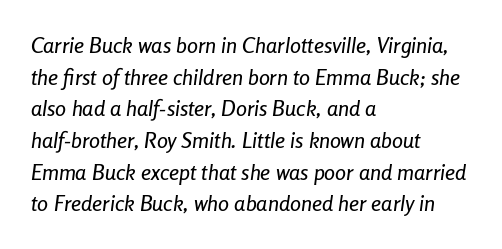
Q: Is the text italic (slanted)? A: Yes, it leans right by about 8 degrees.
Q: Is the text underlined? A: No.
Q: How is the paragraph aligned? A: Left-aligned.
Q: Is the spacing between letters normal or unusually wide? A: Normal.
Q: Is the spacing between lines tight, normal or loose? A: Normal.
